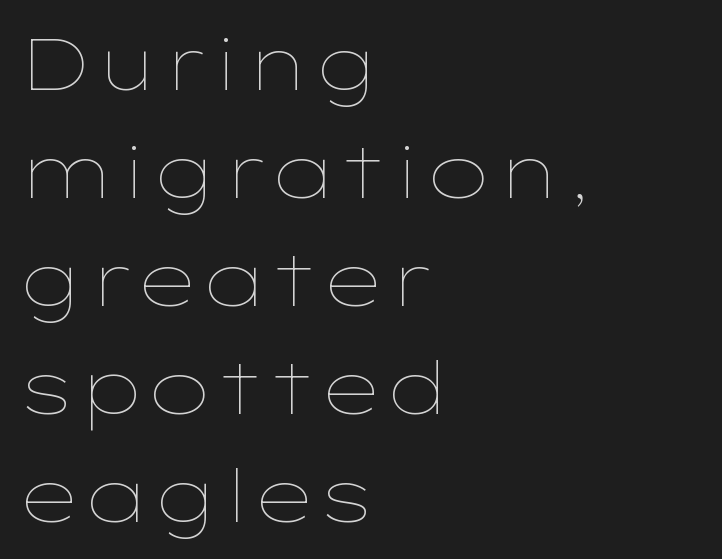
Q: Is the text bold? A: No.
Q: Is the text italic (slanted)? A: No, it is upright.
Q: Is the text underlined? A: No.
Q: How is the paragraph aligned? A: Left-aligned.
Q: Is the spacing between letters normal or unusually wide? A: Normal.
Q: Is the spacing between lines tight, normal or loose? A: Normal.
Q: Width (condensed, normal, or wide)? A: Wide.
Q: Stroke contrast? A: Low.
Q: x-height? A: Medium.
Q: Monospaced? A: No.
